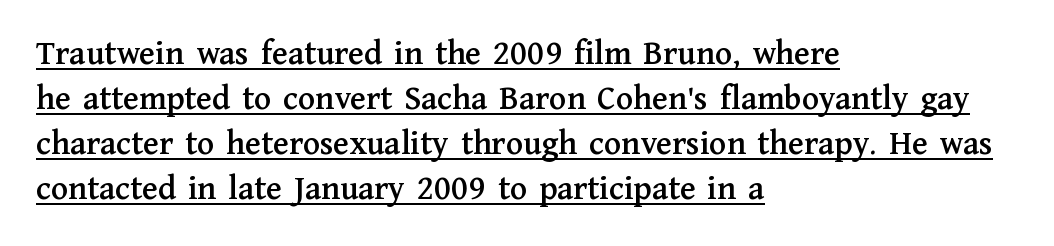
{"serif": "yes", "italic": "no", "width": "normal", "stroke_contrast": "medium", "x_height": "medium", "monospaced": "no", "underline": "yes", "align": "left", "line_spacing": "normal", "line_spacing_ratio": 1.29, "letter_spacing": "normal", "letter_spacing_em": 0.0, "glyph_px": 35}
